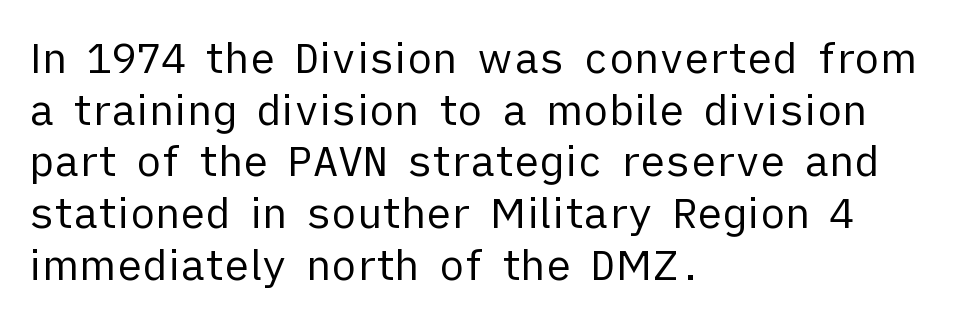
The image shows 42 px regular-weight sans-serif type, upright; set left-aligned, line spacing 1.23x, normal letter spacing, not underlined; low stroke contrast and a medium x-height.
